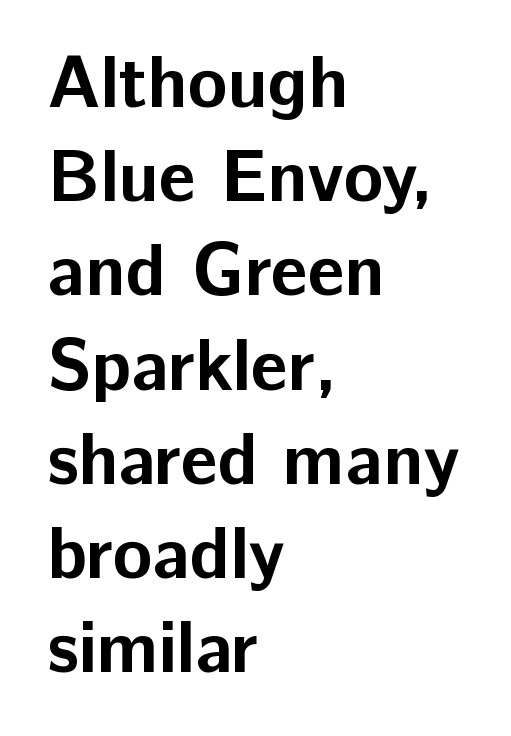
The image shows 73 px bold sans-serif type, upright; set left-aligned, normal line spacing (1.29x), normal letter spacing, not underlined; low stroke contrast and a medium x-height.
